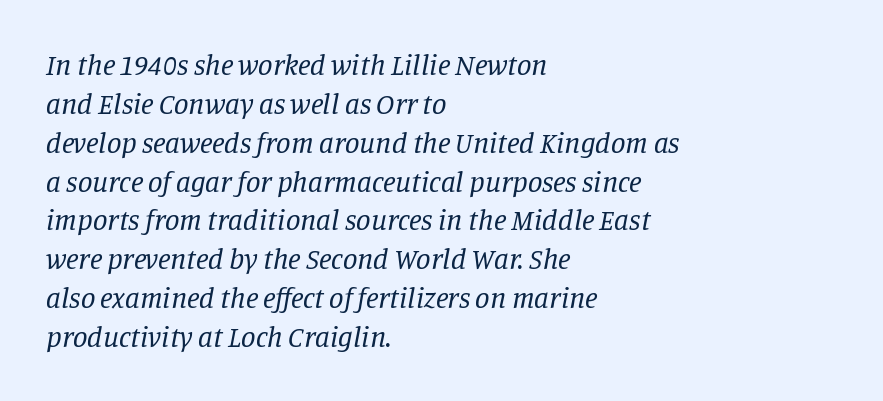
These lines were composed using italics. This sample has the flowing, uneven cadence of proportional lettering. What kind of face is this? One with serifs. Is the letter spacing exaggerated? No — it looks like the ordinary default. The font is comparable to plain body text, perhaps lighter. A clean baseline with only descenders dipping below it.
